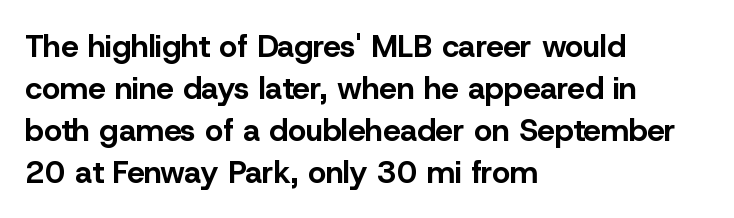
The area under the type is left untouched. Students, observe: this is what conventionally led text looks like. The letters advance in unequal steps, a hallmark of proportional type. Typesetter's note: full bold, strokes at maximum text heaviness. Nope, no serifs anywhere on these letters.
